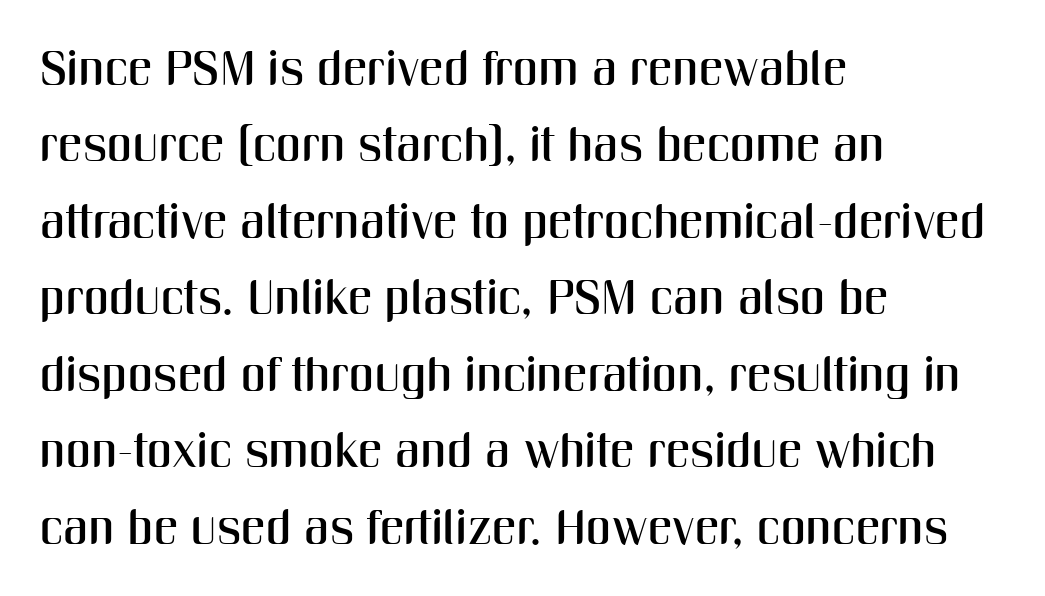
{"serif": "no", "italic": "no", "width": "condensed", "stroke_contrast": "medium", "x_height": "medium", "monospaced": "no", "underline": "no", "align": "left", "line_spacing": "normal", "line_spacing_ratio": 1.56, "letter_spacing": "normal", "letter_spacing_em": 0.0, "glyph_px": 49}
